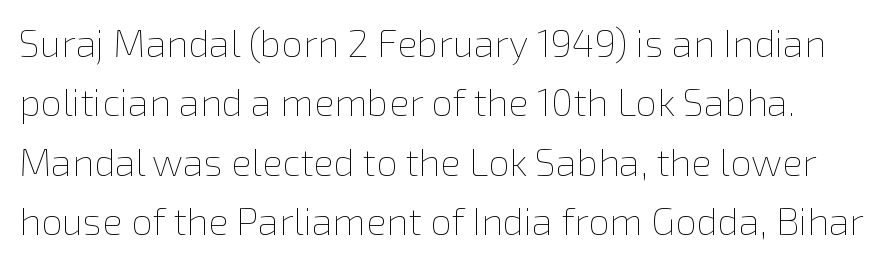
The image shows 38 px thin type, upright; set normal line spacing (1.56x), normal letter spacing, not underlined; a medium x-height.
